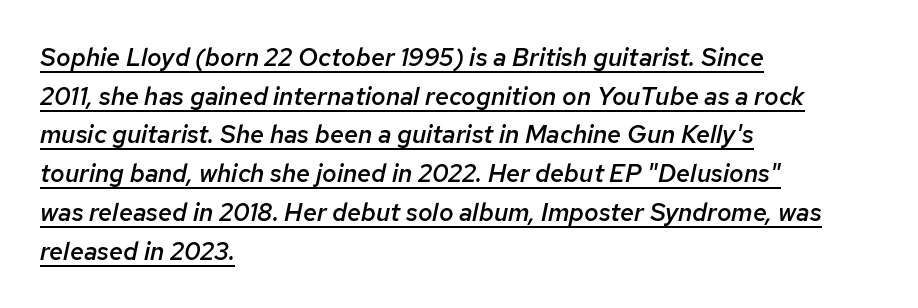
Q: Is the text bold? A: Semi-bold.
Q: Is the text italic (slanted)? A: Yes, it leans right by about 12 degrees.
Q: Is the text underlined? A: Yes.
Q: How is the paragraph aligned? A: Left-aligned.
Q: Is the spacing between letters normal or unusually wide? A: Normal.
Q: Is the spacing between lines tight, normal or loose? A: Normal.
